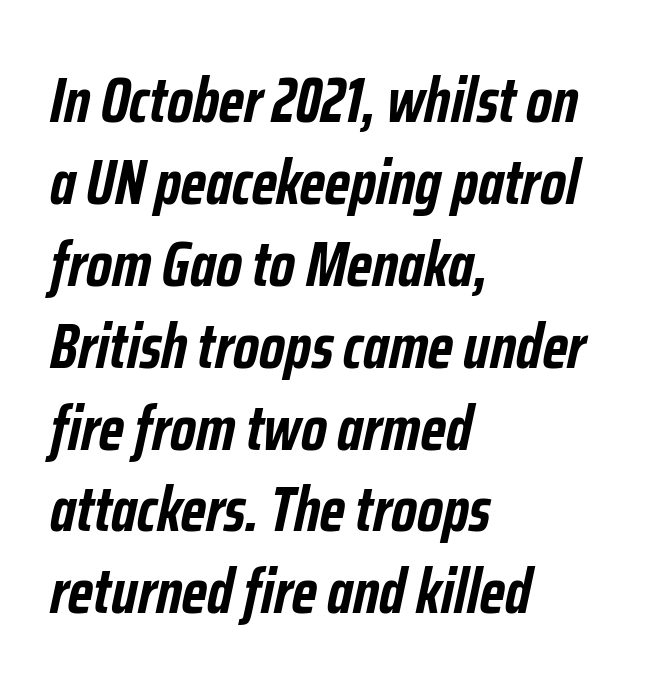
Q: Is the text bold? A: Yes.
Q: Is the text italic (slanted)? A: Yes, it leans right by about 12 degrees.
Q: Is the text underlined? A: No.
Q: How is the paragraph aligned? A: Left-aligned.
Q: Is the spacing between letters normal or unusually wide? A: Normal.
Q: Is the spacing between lines tight, normal or loose? A: Normal.
Q: Width (condensed, normal, or wide)? A: Condensed.
Q: Stroke contrast? A: Low.
Q: x-height? A: Medium.
Q: Monospaced? A: No.
